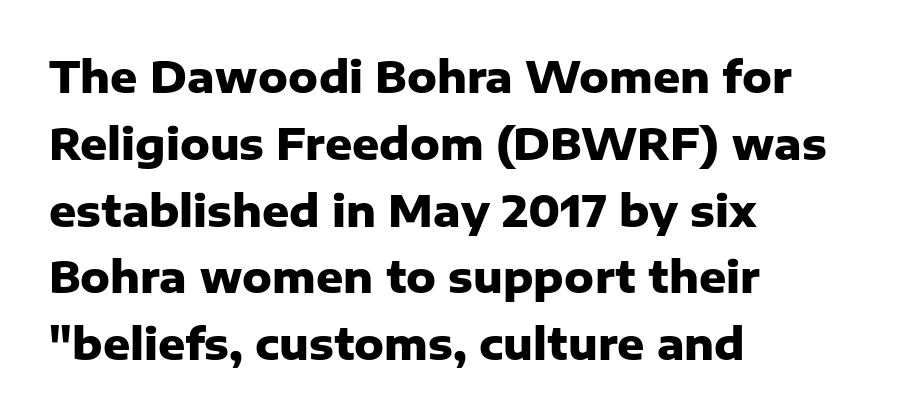
Tracking here is standard; glyphs follow each other at the usual distance. Line spacing here is normal. If you drew a line through each stem, it would be perfectly vertical. The specimen omits any rule beneath the text block's lines.
